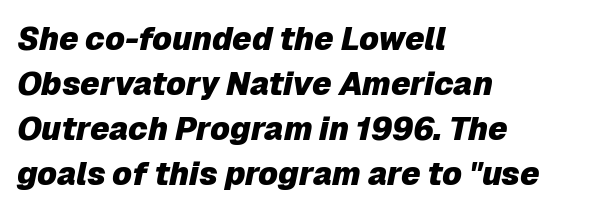
The image shows 32 px heavy type, italic (leaning right); set left-aligned, normal line spacing (1.41x), normal letter spacing, not underlined; low stroke contrast and a medium x-height.
